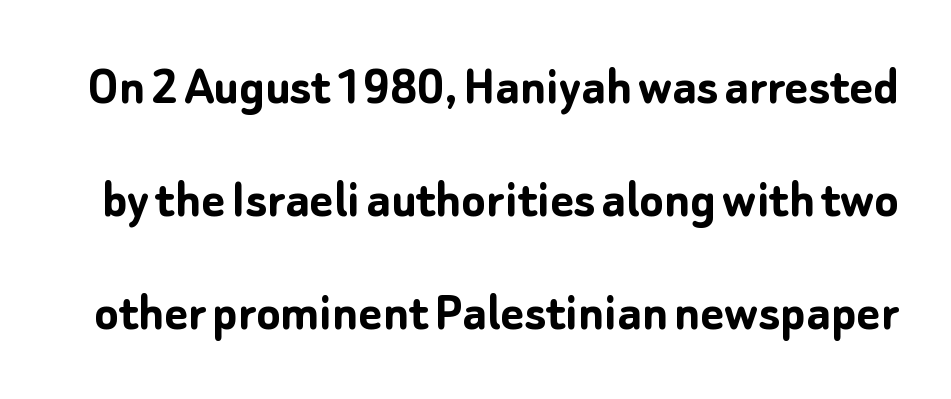
This sample uses plain, unmodified letter spacing. Type without underlining. The designer dialed line spacing up above the default. Do the characters align in a grid? No, the font is proportional.
